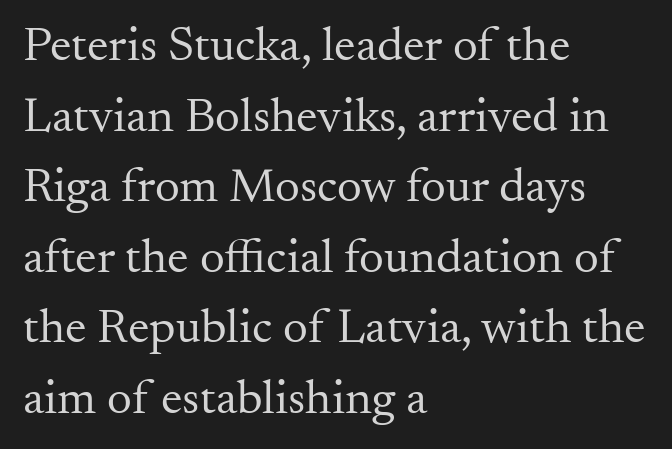
{"serif": "yes", "italic": "no", "bold": "no", "weight": "regular", "width": "normal", "stroke_contrast": "medium", "x_height": "small", "monospaced": "no", "underline": "no", "align": "left", "line_spacing": "normal", "line_spacing_ratio": 1.44, "letter_spacing": "normal", "letter_spacing_em": 0.0, "glyph_px": 49}
